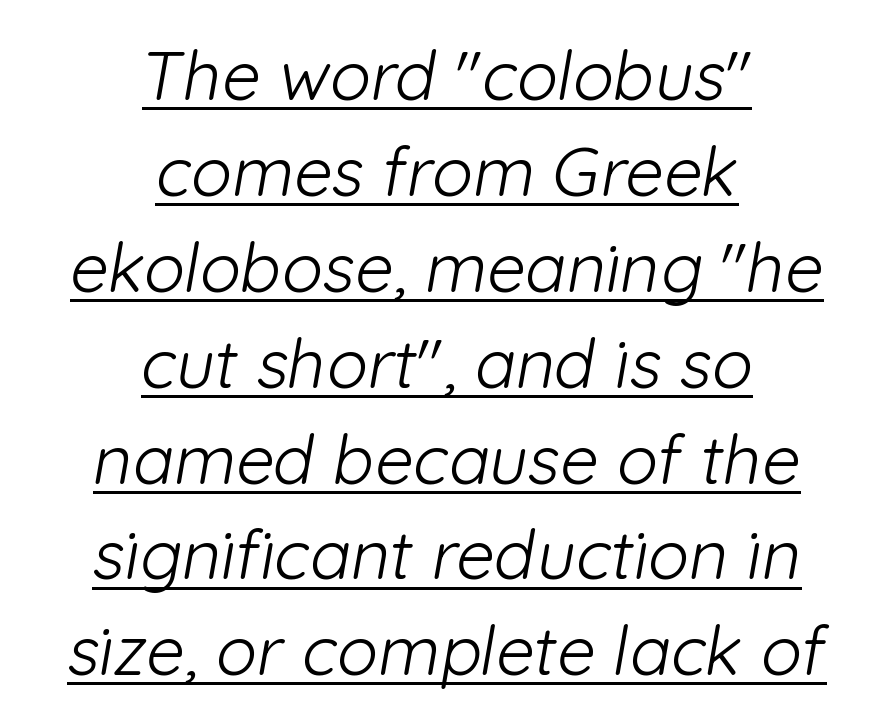
This rendering features underlined lettering. Baseline-to-baseline distance is the conventional proportion of letter height. Looks like regular typesetting: each glyph gets only the width it needs. A quiet, ordinary-to-light weight characterises the typeface.
